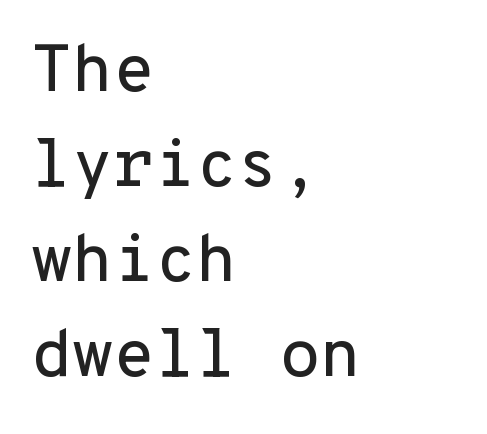
{"serif": "no", "italic": "no", "width": "normal", "stroke_contrast": "low", "x_height": "medium", "monospaced": "yes", "underline": "no", "align": "left", "line_spacing": "normal", "line_spacing_ratio": 1.42, "letter_spacing": "normal", "letter_spacing_em": 0.0, "glyph_px": 67}
